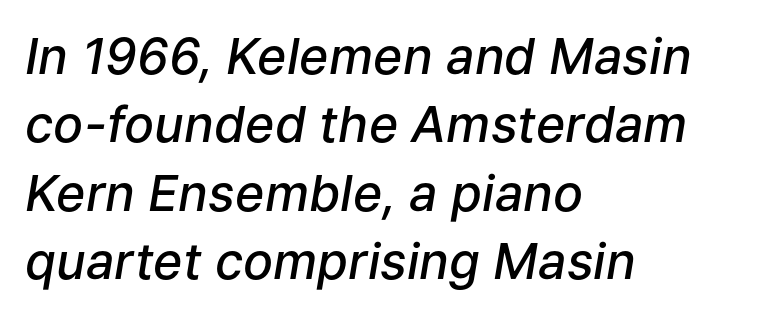
The image shows 50 px semibold type, italic (leaning right); set left-aligned, normal line spacing (1.37x), normal letter spacing, not underlined; low stroke contrast and a medium x-height.
